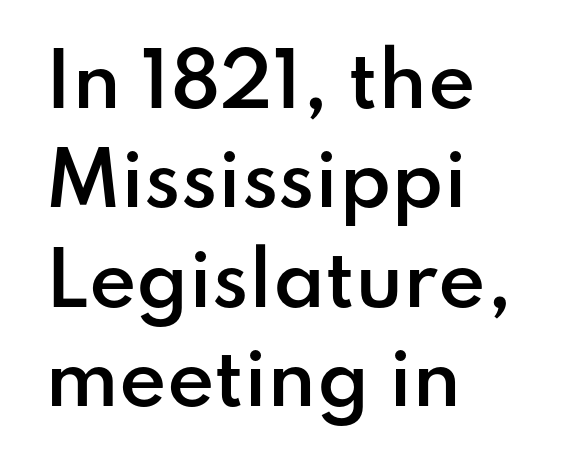
Q: Is the text bold? A: Semi-bold.
Q: Is the text italic (slanted)? A: No, it is upright.
Q: Is the typeface a serif or a sans-serif typeface? A: Sans-serif.
Q: Is the text underlined? A: No.
Q: How is the paragraph aligned? A: Left-aligned.
Q: Is the spacing between letters normal or unusually wide? A: Normal.
Q: Is the spacing between lines tight, normal or loose? A: Normal.
Q: Width (condensed, normal, or wide)? A: Normal.
Q: Stroke contrast? A: Low.
Q: x-height? A: Small.
Q: Monospaced? A: No.
